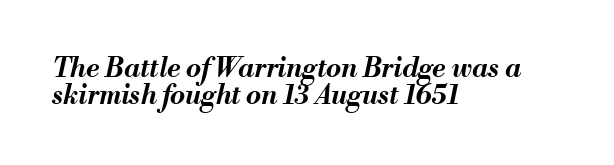
Q: Is the text bold? A: Yes.
Q: Is the text italic (slanted)? A: Yes, it leans right by about 13 degrees.
Q: Is the text underlined? A: No.
Q: How is the paragraph aligned? A: Left-aligned.
Q: Is the spacing between letters normal or unusually wide? A: Normal.
Q: Is the spacing between lines tight, normal or loose? A: Tight.
